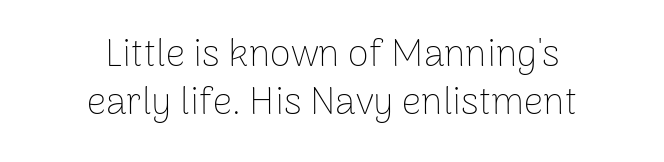
{"serif": "no", "italic": "no", "bold": "no", "weight": "thin", "width": "normal", "stroke_contrast": "low", "x_height": "medium", "monospaced": "no", "underline": "no", "align": "center", "line_spacing": "normal", "line_spacing_ratio": 1.27, "letter_spacing": "normal", "letter_spacing_em": 0.0, "glyph_px": 38}
